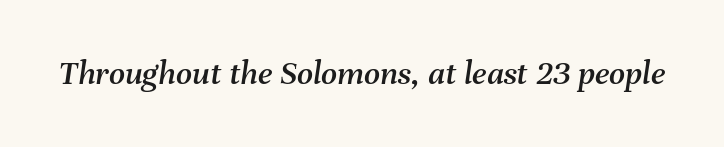
{"italic": "yes", "lean": "right", "slant_degrees": 8, "width": "normal", "stroke_contrast": "medium", "x_height": "medium", "monospaced": "no", "underline": "no", "letter_spacing": "normal", "letter_spacing_em": 0.0, "glyph_px": 35}
